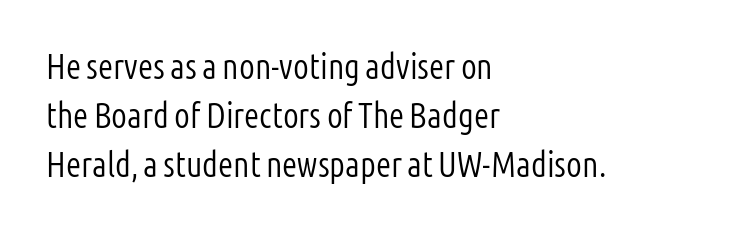
This sample is left-justified, so line endings fall wherever the words run out. A typesetter would call this leading conventional body-copy spacing. The font sits on the lighter half of the weight spectrum, regular included. Underlining? Definitely not there. Letterform terminals end flat and unadorned throughout the passage. Is this a fixed-width face? No — the glyphs have proportional, varying widths.
